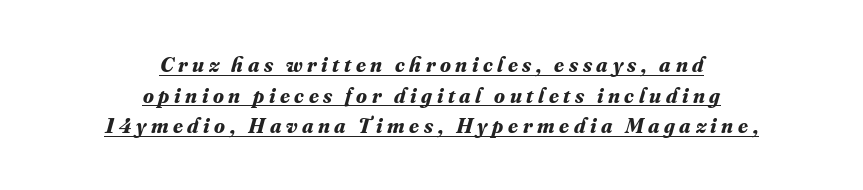
The image shows 22 px bold type, italic (leaning right); set centered, normal line spacing (1.39x), unusually wide letter spacing (+0.21 em), underlined.
